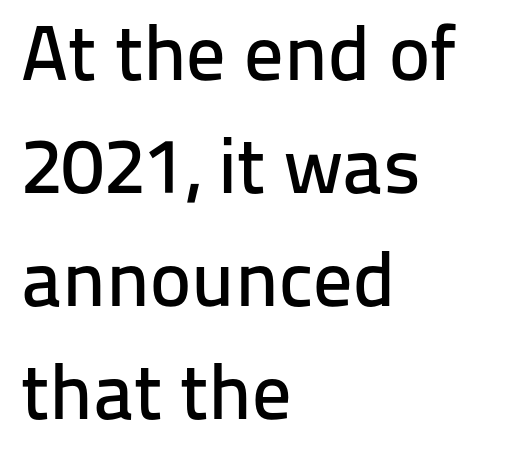
{"serif": "no", "italic": "no", "width": "normal", "stroke_contrast": "low", "x_height": "medium", "monospaced": "no", "underline": "no", "align": "left", "line_spacing": "normal", "line_spacing_ratio": 1.45, "letter_spacing": "normal", "letter_spacing_em": 0.0, "glyph_px": 78}
